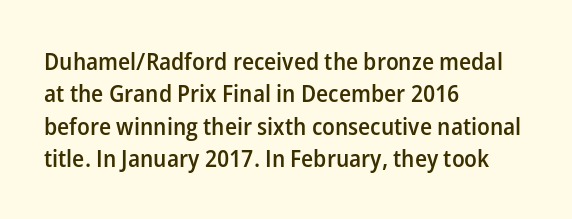
Does the leading feel generous? No, just average. Words float on clear page, feet unadorned. These lines carry some extra weight — a demibold, not a full bold. A classic flush-left, rag-right setting is used for this passage. The letters sit at their default tracking, neither squeezed nor spread.
